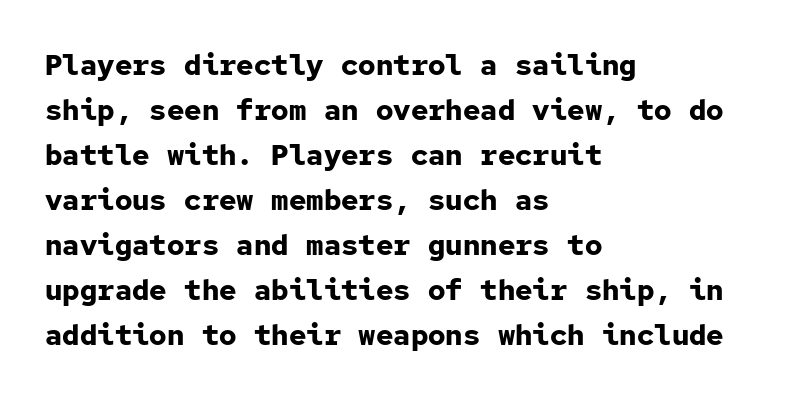
I'd call this a sans setting — the letters go barefoot. These lines keep a tight, regular rhythm from letter to letter. Every row of glyphs begins at an identical x-position on the left. What's the leading like? Ordinary, nothing unusual. The passage shown is emphatically bold.
